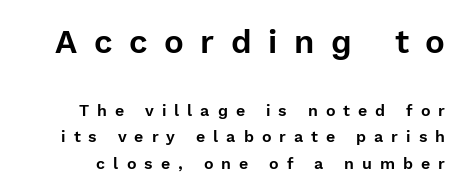
Size contrast runs from large at the top to small at the bottom. Are there feet on the stems? There aren't — it's a sans. Descender tails drop into unmarked territory. If you drew a line through each stem, it would be perfectly vertical. This sample has the flowing, uneven cadence of proportional lettering.
